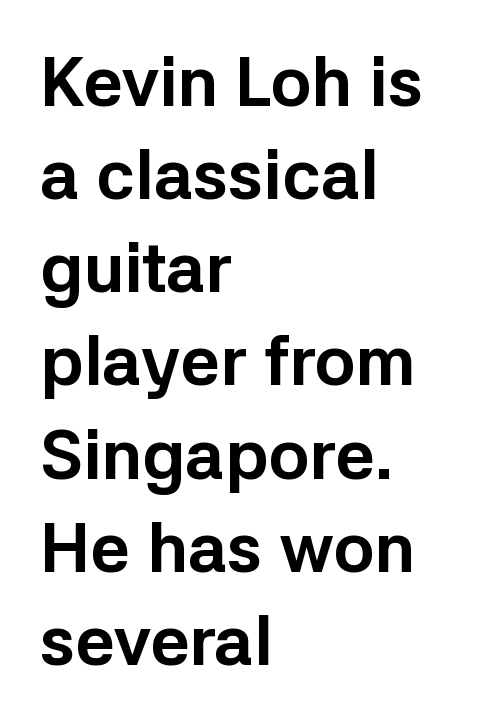
The passage shown is typed in a proportional face where columns would drift. Short note: letters normally spaced. A student would call this left alignment; a typographer would say flush left, rag right. Bold? Absolutely — the strokes are thick and heavy.
